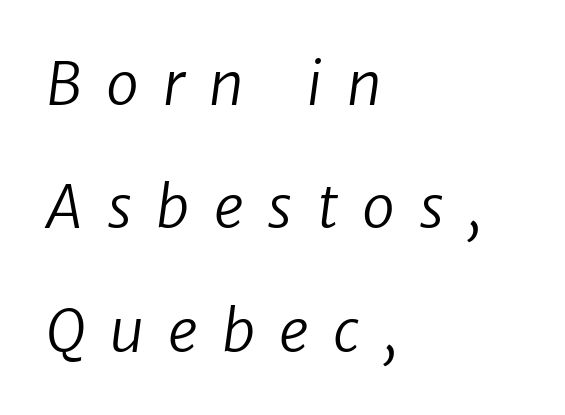
Alignment: flush left. Honestly, there is no underline to notice here at all. The rendering shows plain stroke endings on the letterforms — a sans-serif design. Horizontal bands of white between lines are thick stripes. Spacing verdict: proportional, widths tailored to each character.
